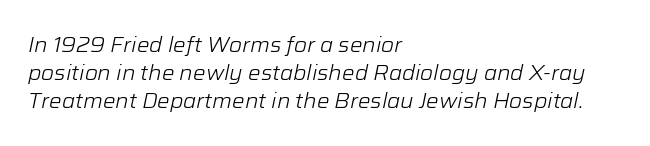
The lines are quadded left. Horizontal bands of white between lines are of average thickness. No extra tracking has been applied to these lines. You can tell it's italic because the verticals aren't actually vertical. Weight: not bold — regular or lighter.
